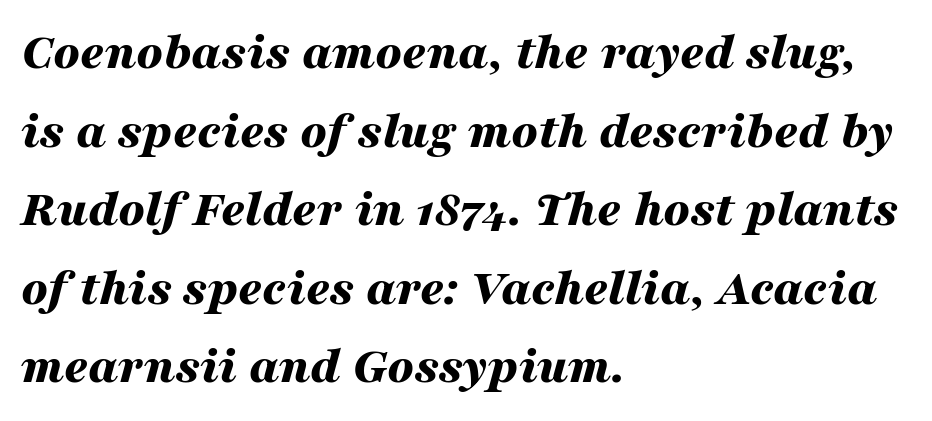
The lines sit at an ordinary, default distance from one another. This is oblique type, the kind used for emphasis or titles. Tracking here is standard; glyphs follow each other at the usual distance. Here the designer chose a conventional face with non-uniform glyph widths. Rule under the text: the space is simply empty. Summary of weight: heavy, a full bold.
